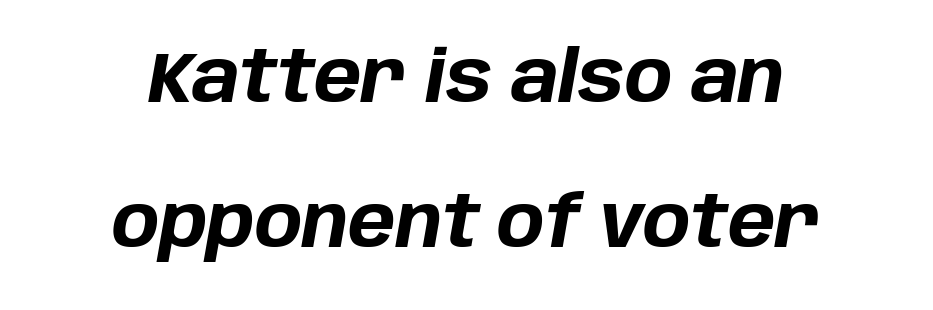
Q: Is the text bold? A: Yes.
Q: Is the text italic (slanted)? A: Yes, it leans right by about 10 degrees.
Q: Is the text underlined? A: No.
Q: How is the paragraph aligned? A: Centered.
Q: Is the spacing between letters normal or unusually wide? A: Normal.
Q: Is the spacing between lines tight, normal or loose? A: Loose.
Q: Width (condensed, normal, or wide)? A: Normal.
Q: Stroke contrast? A: Low.
Q: x-height? A: Large.
Q: Monospaced? A: No.
